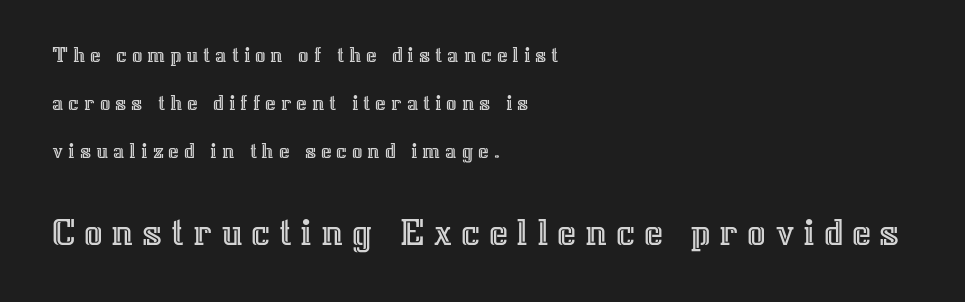
Compare the two chunks: the lower has the greater cap height. Character widths vary here, with narrow letters taking less room than wide ones. These lines were composed using upright roman letters. Substantial extra tracking has been applied to these lines.
